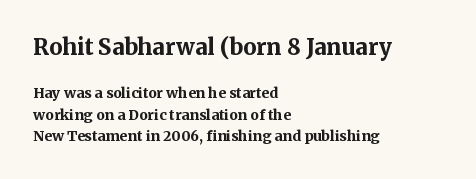
Q: Is the text bold? A: Yes.
Q: Is the text italic (slanted)? A: No, it is upright.
Q: Is the text underlined? A: No.
Q: How is the paragraph aligned? A: Left-aligned.
Q: Is the spacing between letters normal or unusually wide? A: Normal.
Q: Is the spacing between lines tight, normal or loose? A: Normal.
Q: Which block of text is set in a larger size, the first (top) or the second (bottom)? A: The first (top) one.
